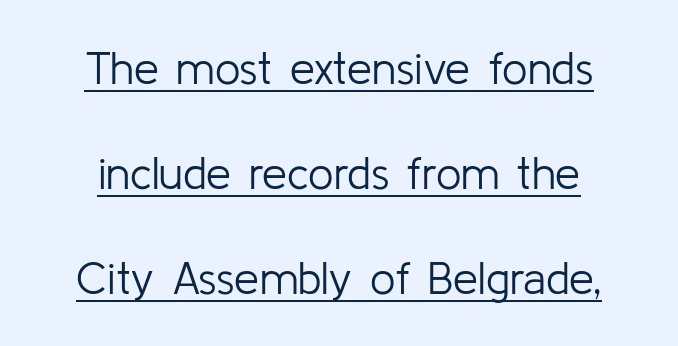
{"serif": "no", "italic": "no", "bold": "no", "weight": "light", "width": "normal", "stroke_contrast": "low", "x_height": "medium", "monospaced": "no", "underline": "yes", "line_spacing": "loose", "line_spacing_ratio": 2.33, "letter_spacing": "normal", "letter_spacing_em": 0.0, "glyph_px": 45}
